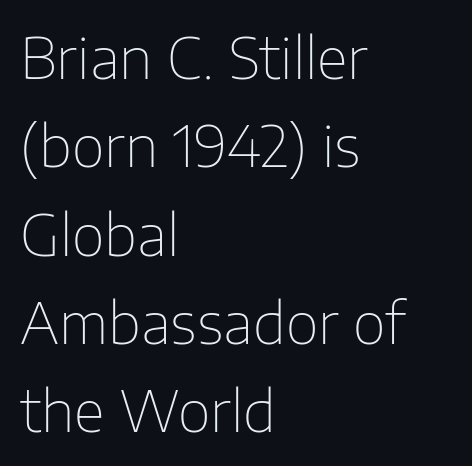
The image shows 57 px thin sans-serif type, upright; set left-aligned, normal line spacing (1.55x), normal letter spacing, not underlined; low stroke contrast and a medium x-height.
